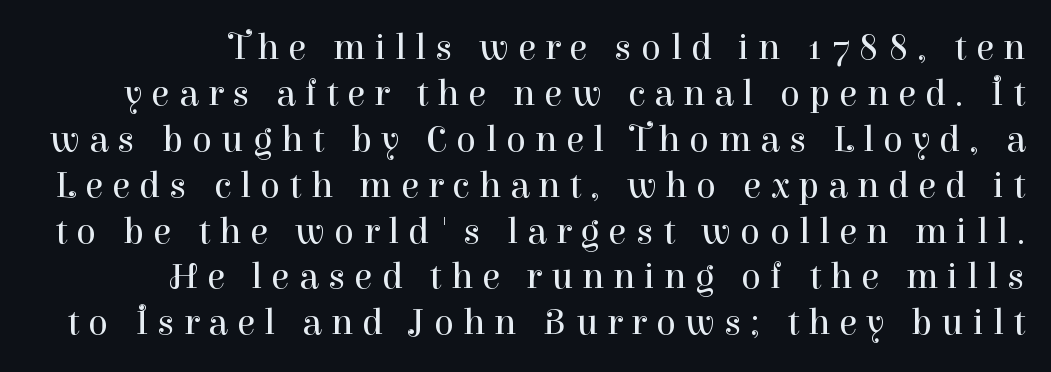
Q: Is the text bold? A: No.
Q: Is the text italic (slanted)? A: No, it is upright.
Q: Is the typeface a serif or a sans-serif typeface? A: Serif.
Q: Is the text underlined? A: No.
Q: Is the spacing between letters normal or unusually wide? A: Unusually wide.
Q: Width (condensed, normal, or wide)? A: Normal.
Q: Stroke contrast? A: High.
Q: x-height? A: Medium.
Q: Monospaced? A: No.
